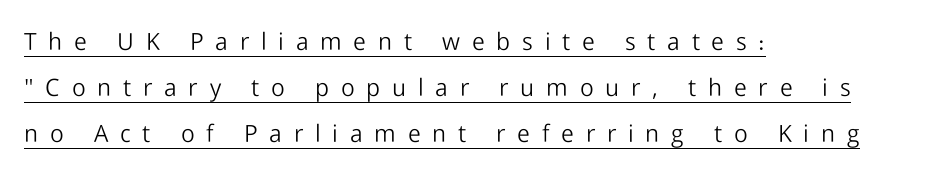
Q: Is the text bold? A: No.
Q: Is the text italic (slanted)? A: No, it is upright.
Q: Is the text underlined? A: Yes.
Q: How is the paragraph aligned? A: Left-aligned.
Q: Is the spacing between letters normal or unusually wide? A: Unusually wide.
Q: Is the spacing between lines tight, normal or loose? A: Loose.
